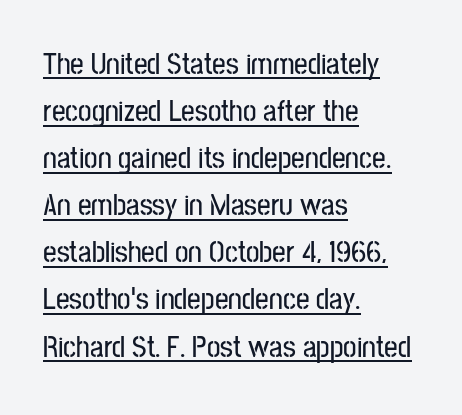
{"serif": "no", "italic": "no", "width": "condensed", "stroke_contrast": "low", "x_height": "medium", "monospaced": "no", "underline": "yes", "align": "left", "line_spacing": "normal", "line_spacing_ratio": 1.57, "letter_spacing": "normal", "letter_spacing_em": 0.0, "glyph_px": 30}
